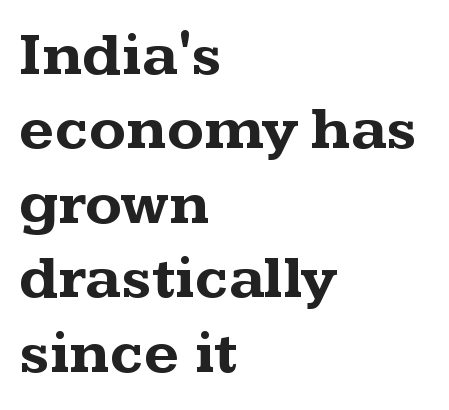
The image shows 61 px bold, wide serif type, upright; set left-aligned, line spacing 1.22x, normal letter spacing, not underlined; medium stroke contrast and a medium x-height.
